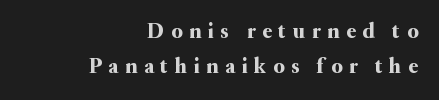
Q: Is the text italic (slanted)? A: No, it is upright.
Q: Is the text underlined? A: No.
Q: How is the paragraph aligned? A: Right-aligned.
Q: Is the spacing between letters normal or unusually wide? A: Unusually wide.
Q: Is the spacing between lines tight, normal or loose? A: Normal.
